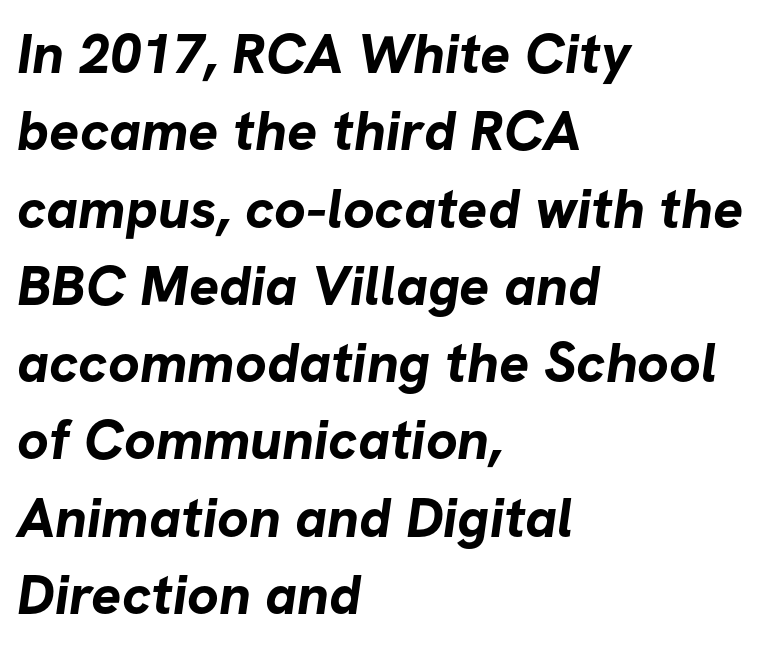
Q: Is the text bold? A: Yes.
Q: Is the typeface a serif or a sans-serif typeface? A: Sans-serif.
Q: Is the text underlined? A: No.
Q: How is the paragraph aligned? A: Left-aligned.
Q: Is the spacing between letters normal or unusually wide? A: Normal.
Q: Is the spacing between lines tight, normal or loose? A: Normal.
Q: Width (condensed, normal, or wide)? A: Normal.
Q: Stroke contrast? A: Low.
Q: x-height? A: Medium.
Q: Monospaced? A: No.
